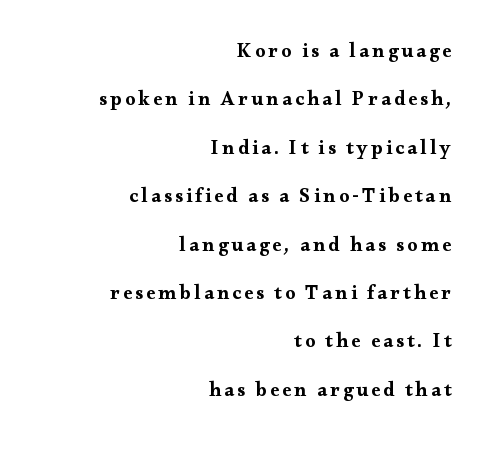
Q: Is the text bold? A: Yes.
Q: Is the text italic (slanted)? A: No, it is upright.
Q: Is the text underlined? A: No.
Q: How is the paragraph aligned? A: Right-aligned.
Q: Is the spacing between lines tight, normal or loose? A: Loose.
